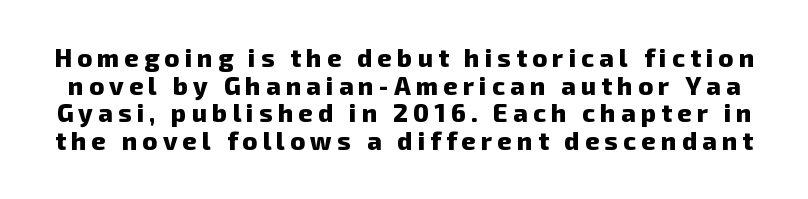
The image shows 25 px bold type; set tight line spacing (1.11x), unusually wide letter spacing (+0.21 em), not underlined.
